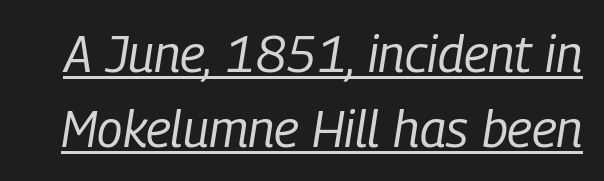
The image shows 51 px regular-weight, condensed type, italic (leaning right); set normal line spacing (1.47x), normal letter spacing, underlined; low stroke contrast and a medium x-height.
